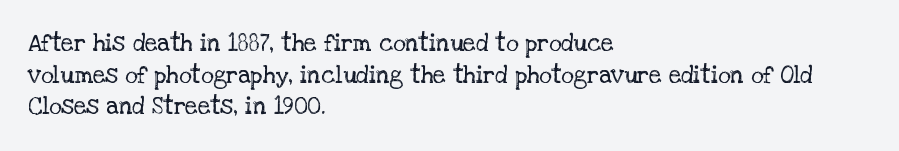
Q: Is the text bold? A: No.
Q: Is the text italic (slanted)? A: No, it is upright.
Q: Is the text underlined? A: No.
Q: How is the paragraph aligned? A: Left-aligned.
Q: Is the spacing between letters normal or unusually wide? A: Normal.
Q: Is the spacing between lines tight, normal or loose? A: Normal.
